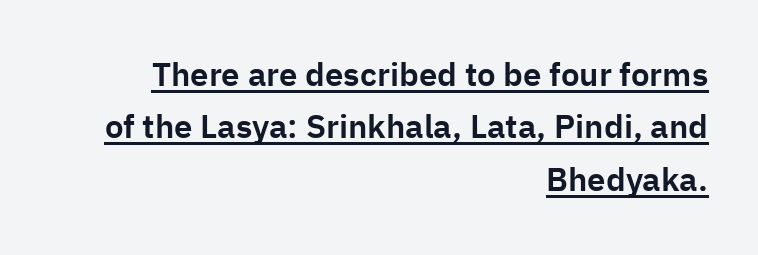
The image shows 33 px sans-serif type, upright; set right-aligned, normal line spacing (1.59x), normal letter spacing, underlined; low stroke contrast and a medium x-height.
